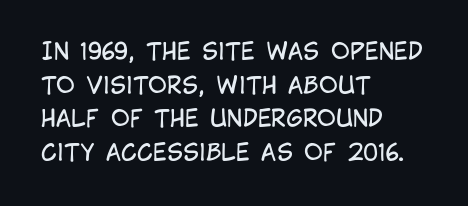
The image shows 23 px text type, upright; set left-aligned, normal line spacing (1.46x), normal letter spacing, not underlined.
